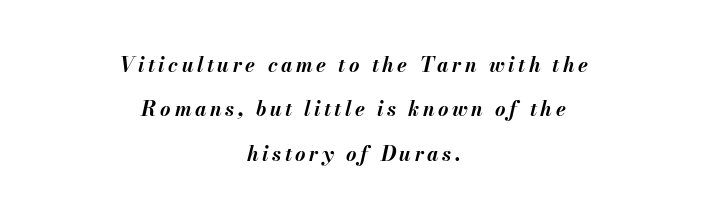
The image shows 20 px bold type, italic (leaning right); set centered, loose line spacing (2.22x), not underlined.
